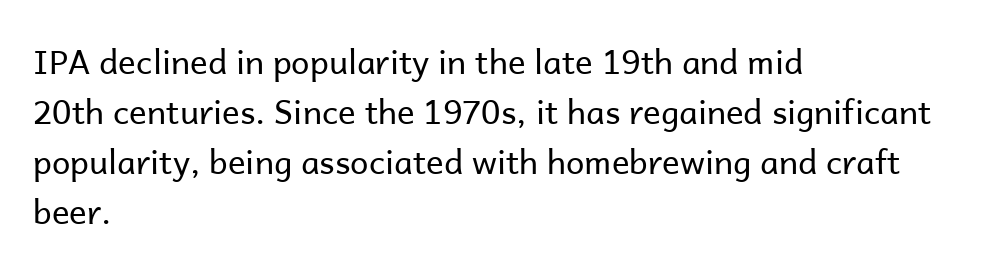
Letters have the restrained weight of plain body copy at most. Examine the stroke ends and you'll find no serifs. What's the leading like? Ordinary, nothing unusual. Spacing verdict: proportional, widths tailored to each character.
